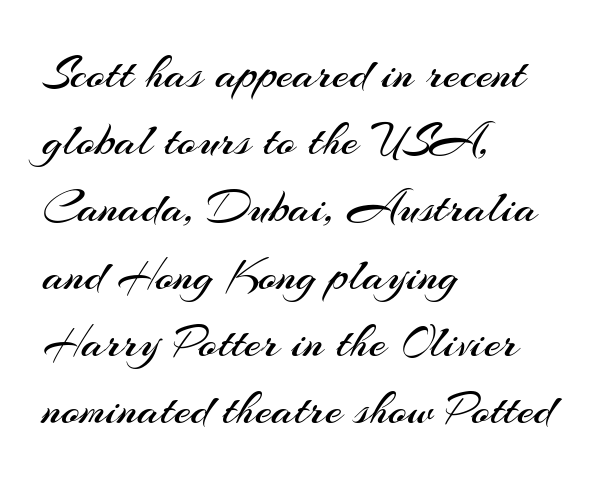
The image shows 48 px regular-weight sans-serif type; set left-aligned, normal line spacing (1.4x), normal letter spacing, not underlined; medium stroke contrast and a small x-height.
